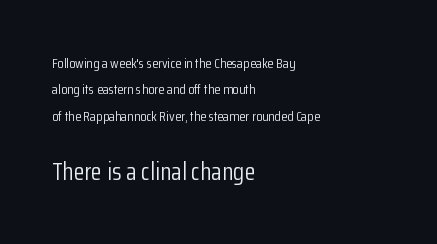
Q: Is the text bold? A: No.
Q: Is the text italic (slanted)? A: No, it is upright.
Q: Is the text underlined? A: No.
Q: How is the paragraph aligned? A: Left-aligned.
Q: Is the spacing between letters normal or unusually wide? A: Normal.
Q: Which block of text is set in a larger size, the first (top) or the second (bottom)? A: The second (bottom) one.
